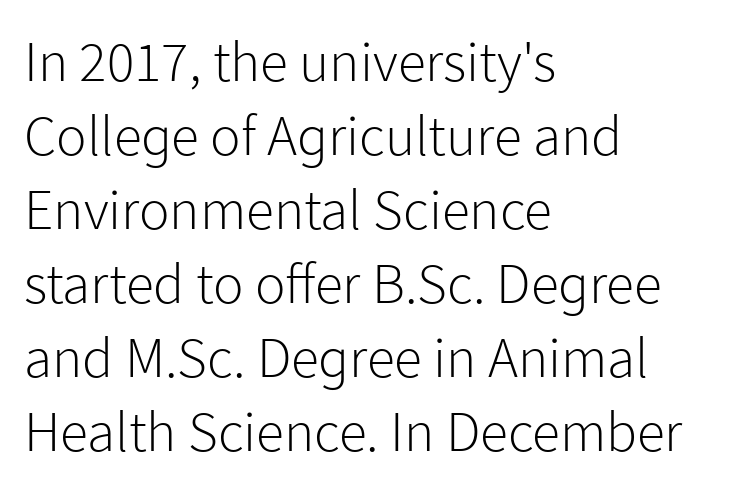
Q: Is the text bold? A: No.
Q: Is the text italic (slanted)? A: No, it is upright.
Q: Is the typeface a serif or a sans-serif typeface? A: Sans-serif.
Q: Is the text underlined? A: No.
Q: How is the paragraph aligned? A: Left-aligned.
Q: Is the spacing between letters normal or unusually wide? A: Normal.
Q: Is the spacing between lines tight, normal or loose? A: Normal.
Q: Width (condensed, normal, or wide)? A: Normal.
Q: Stroke contrast? A: Low.
Q: x-height? A: Medium.
Q: Monospaced? A: No.
